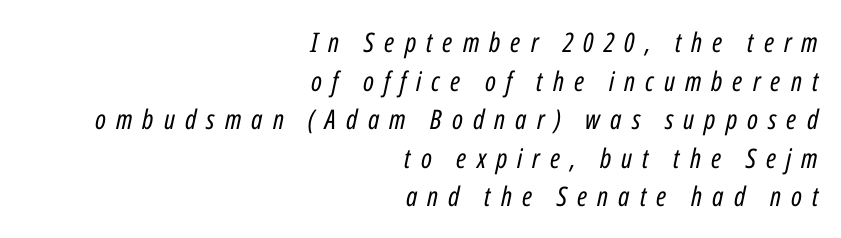
{"italic": "yes", "lean": "right", "slant_degrees": 12, "bold": "no", "underline": "no", "align": "right", "line_spacing": "normal", "line_spacing_ratio": 1.43, "letter_spacing": "wide", "letter_spacing_em": 0.37, "glyph_px": 27}
